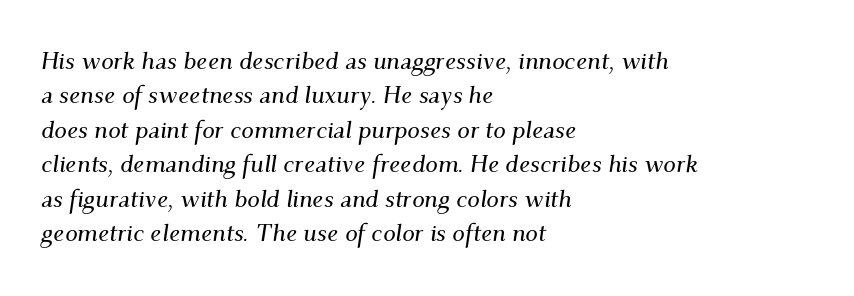
Q: Is the text italic (slanted)? A: Yes, it leans right by about 9 degrees.
Q: Is the text underlined? A: No.
Q: How is the paragraph aligned? A: Left-aligned.
Q: Is the spacing between letters normal or unusually wide? A: Normal.
Q: Is the spacing between lines tight, normal or loose? A: Normal.
